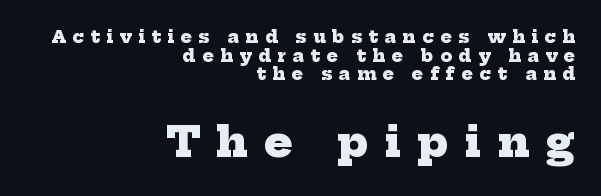
The image shows 42 px heavy serif type; set right-aligned, tight line spacing (1.09x), unusually wide letter spacing (+0.39 em), not underlined; the second (bottom) block is 2.47x larger; low stroke contrast and a medium x-height.
